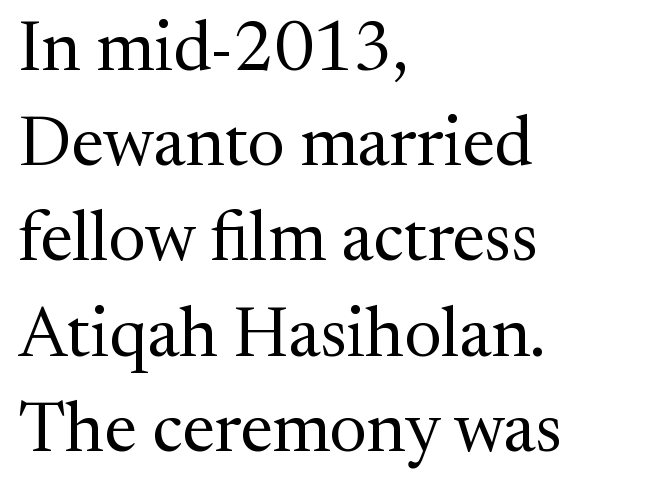
Nobody touched the tracking dial on this one. The leading is moderate, giving the passage an even texture. This is roman type, the default non-slanted kind. Font category for this specimen: serif. These glyphs show unthickened strokes, regular width or finer.
